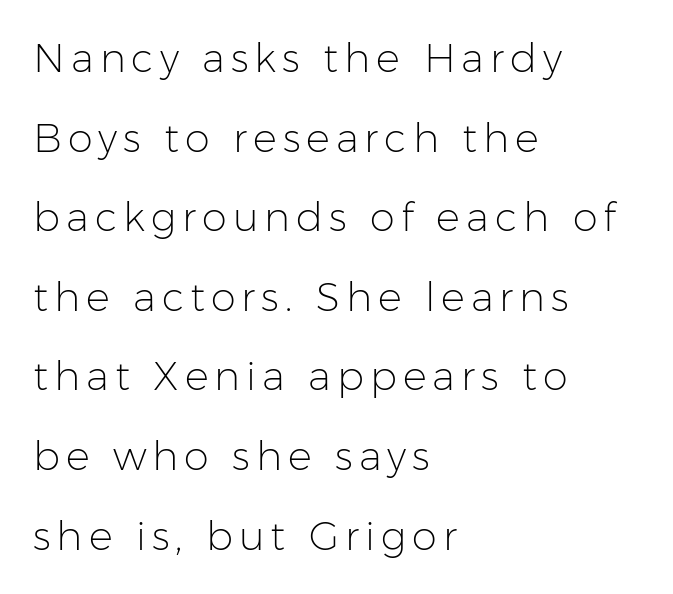
Q: Is the text bold? A: No.
Q: Is the text italic (slanted)? A: No, it is upright.
Q: Is the typeface a serif or a sans-serif typeface? A: Sans-serif.
Q: Is the text underlined? A: No.
Q: How is the paragraph aligned? A: Left-aligned.
Q: Is the spacing between lines tight, normal or loose? A: Loose.
Q: Width (condensed, normal, or wide)? A: Normal.
Q: Stroke contrast? A: Low.
Q: x-height? A: Medium.
Q: Monospaced? A: No.
